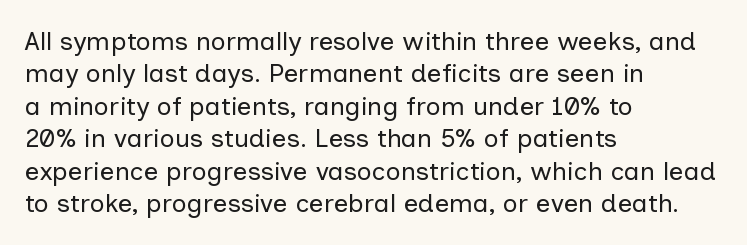
The image shows 26 px text type, upright; set left-aligned, normal line spacing (1.25x), normal letter spacing, not underlined.
